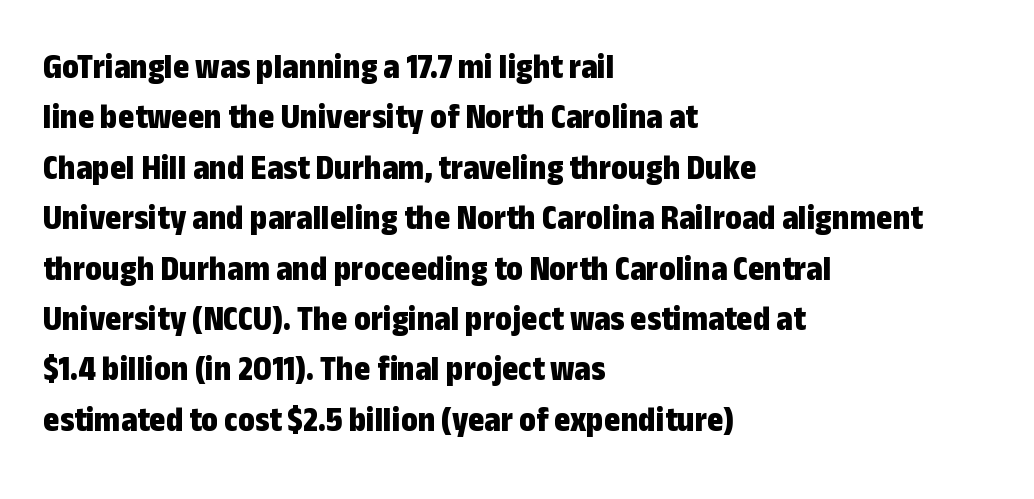
Q: Is the text bold? A: Yes.
Q: Is the text italic (slanted)? A: No, it is upright.
Q: Is the typeface a serif or a sans-serif typeface? A: Sans-serif.
Q: Is the text underlined? A: No.
Q: How is the paragraph aligned? A: Left-aligned.
Q: Is the spacing between letters normal or unusually wide? A: Normal.
Q: Is the spacing between lines tight, normal or loose? A: Normal.
Q: Width (condensed, normal, or wide)? A: Condensed.
Q: Stroke contrast? A: Low.
Q: x-height? A: Medium.
Q: Monospaced? A: No.
